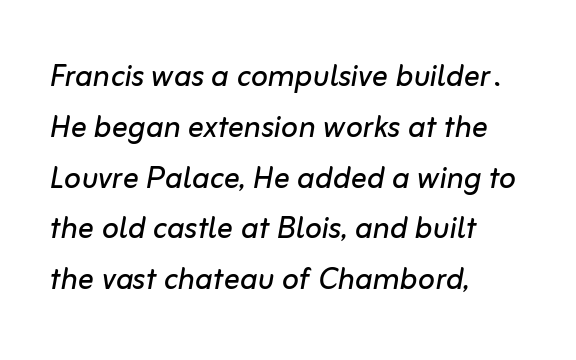
Stems here are at most as thick as an everyday book face. Words float on clear page, feet unadorned. Caption: standard tracking, unaltered. In terms of leading, this rendering sits right in the middle. In CSS terms this would be text-align: left. The passage shown leans; its letterforms are oblique.
